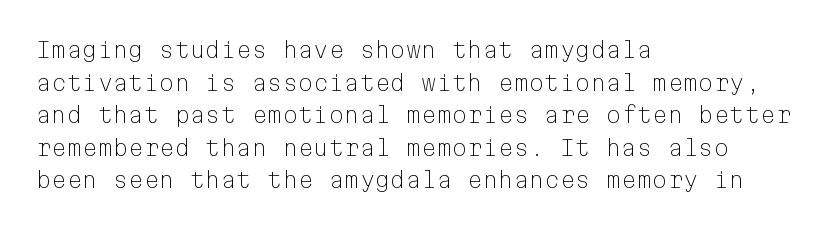
The image shows 22 px text type, upright; set left-aligned, normal line spacing (1.48x), normal letter spacing, not underlined.
